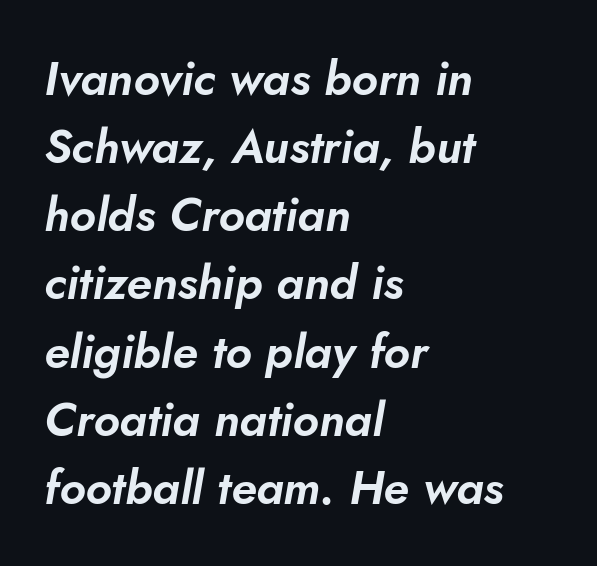
Q: Is the text italic (slanted)? A: Yes, it leans right by about 10 degrees.
Q: Is the text underlined? A: No.
Q: How is the paragraph aligned? A: Left-aligned.
Q: Is the spacing between letters normal or unusually wide? A: Normal.
Q: Is the spacing between lines tight, normal or loose? A: Normal.
Q: Width (condensed, normal, or wide)? A: Normal.
Q: Stroke contrast? A: Low.
Q: x-height? A: Small.
Q: Monospaced? A: No.
